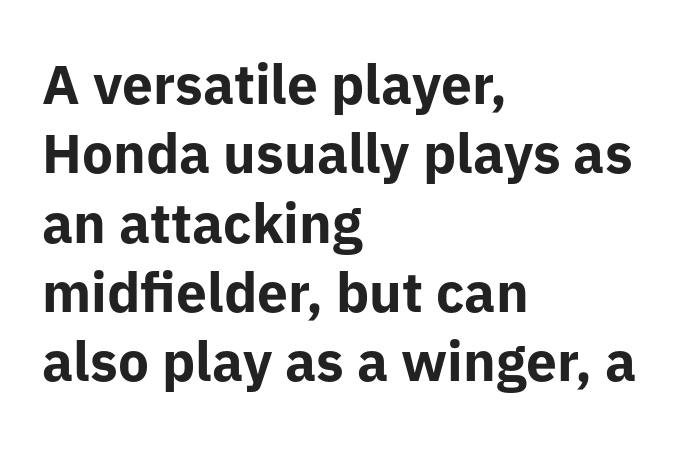
Q: Is the text bold? A: Yes.
Q: Is the text italic (slanted)? A: No, it is upright.
Q: Is the typeface a serif or a sans-serif typeface? A: Sans-serif.
Q: Is the text underlined? A: No.
Q: How is the paragraph aligned? A: Left-aligned.
Q: Is the spacing between letters normal or unusually wide? A: Normal.
Q: Is the spacing between lines tight, normal or loose? A: Normal.
Q: Width (condensed, normal, or wide)? A: Normal.
Q: Stroke contrast? A: Low.
Q: x-height? A: Medium.
Q: Monospaced? A: No.
